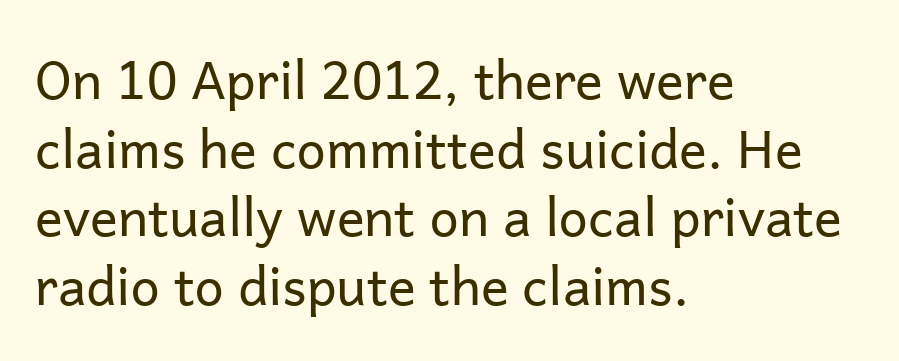
The lettering holds an erect, upright posture throughout. These lines keep a tight, regular rhythm from letter to letter. Lines of text with bare space underneath. Does the copy run flush right? No — it runs flush left. Bold? No — there's no thickening of the strokes. You could not count columns in this text — the font is proportionally spaced.
